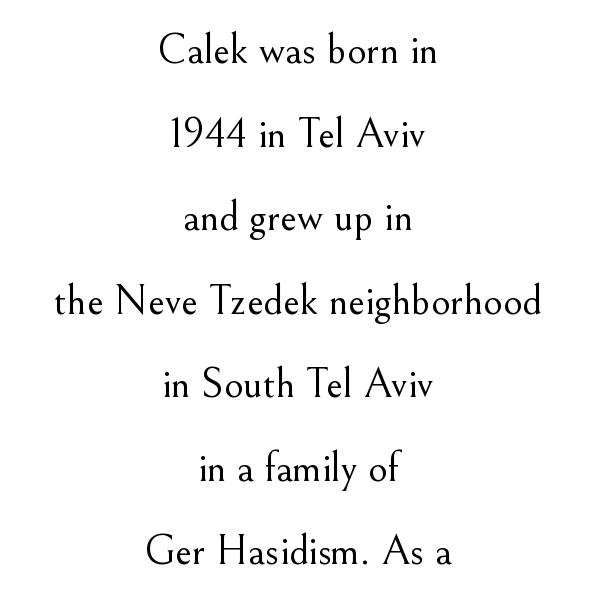
The image shows 42 px light serif type, upright; set centered, loose line spacing (1.99x), normal letter spacing, not underlined; medium stroke contrast and a small x-height.
